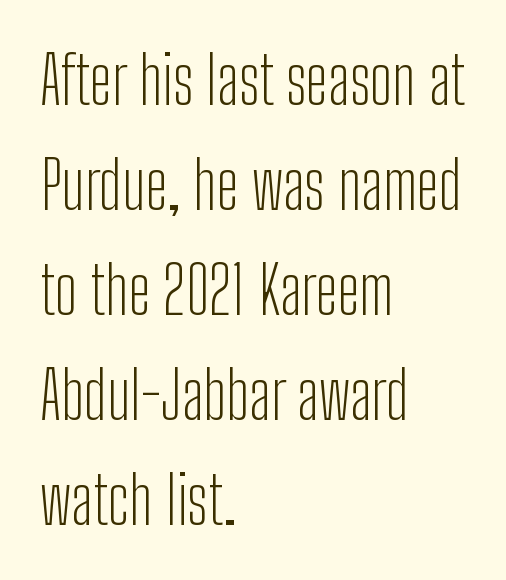
The face used here is rendered with its standard letterfit. The ragged edge is on the right, which tells us the setting is flush left. The weight would be labelled regular, book, light, or lighter still. Descenders hang freely into open space. Spacing verdict: proportional, widths tailored to each character.
